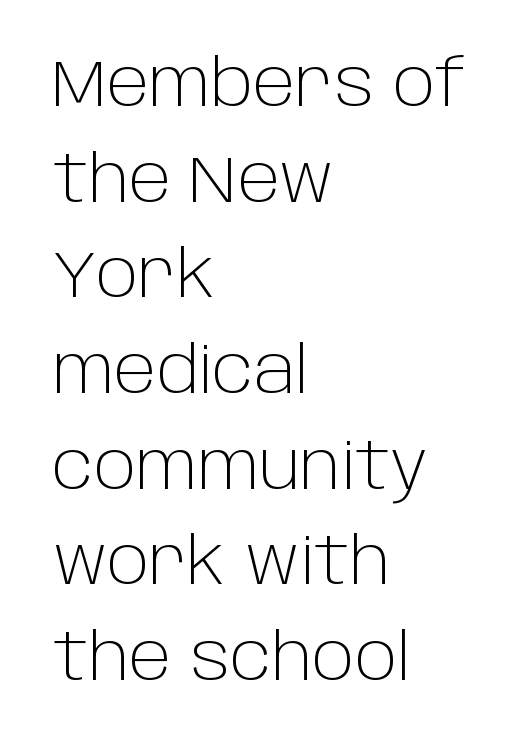
{"serif": "no", "italic": "no", "bold": "no", "weight": "light", "width": "normal", "stroke_contrast": "low", "x_height": "large", "monospaced": "no", "underline": "no", "align": "left", "line_spacing": "normal", "line_spacing_ratio": 1.45, "letter_spacing": "normal", "letter_spacing_em": 0.0, "glyph_px": 66}
